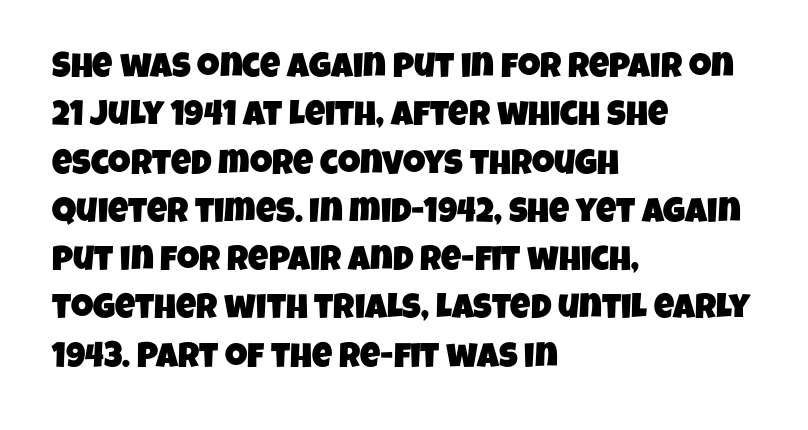
{"serif": "no", "width": "condensed", "stroke_contrast": "low", "x_height": "large", "monospaced": "no", "underline": "no", "align": "left", "line_spacing": "normal", "line_spacing_ratio": 1.38, "letter_spacing": "normal", "letter_spacing_em": 0.0, "glyph_px": 35}
